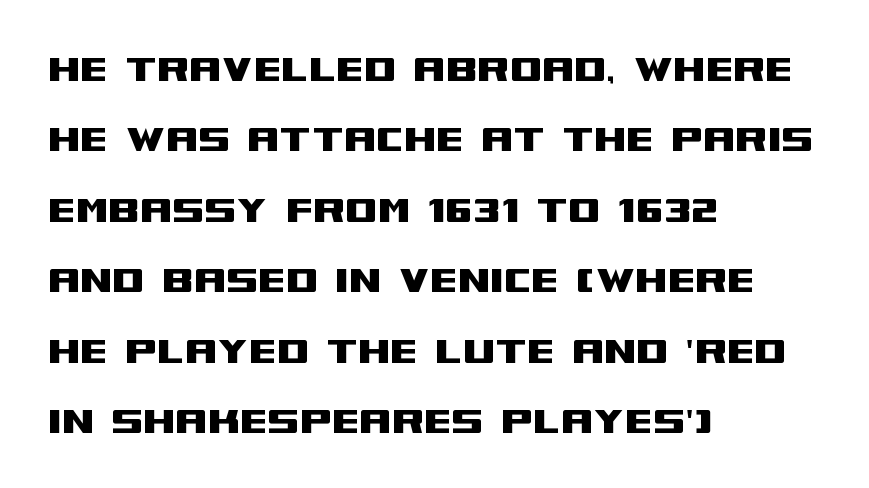
{"serif": "no", "italic": "no", "width": "wide", "stroke_contrast": "medium", "x_height": "large", "monospaced": "no", "underline": "no", "align": "left", "line_spacing": "normal", "line_spacing_ratio": 1.53, "letter_spacing": "normal", "letter_spacing_em": 0.0, "glyph_px": 46}
